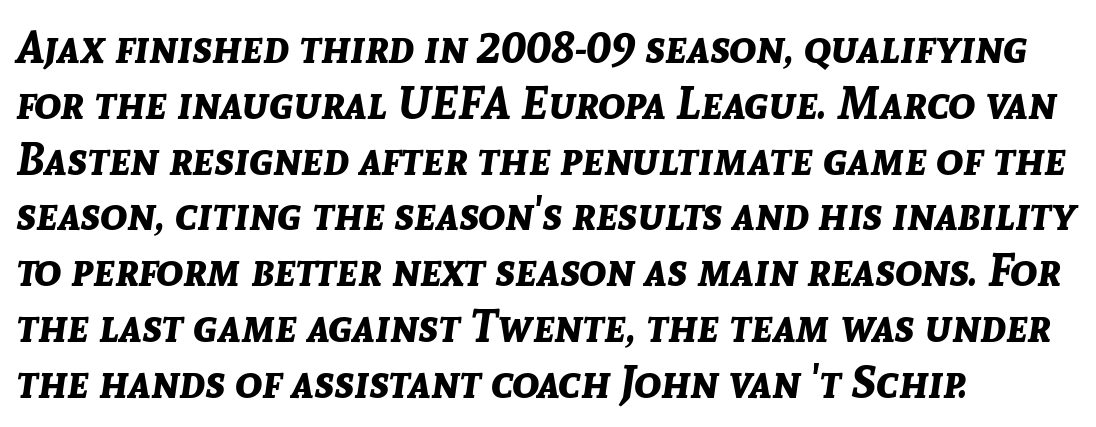
Q: Is the text bold? A: Yes.
Q: Is the text italic (slanted)? A: Yes, it leans right by about 8 degrees.
Q: Is the text underlined? A: No.
Q: How is the paragraph aligned? A: Left-aligned.
Q: Is the spacing between letters normal or unusually wide? A: Normal.
Q: Width (condensed, normal, or wide)? A: Normal.
Q: Stroke contrast? A: Low.
Q: x-height? A: Medium.
Q: Monospaced? A: No.
